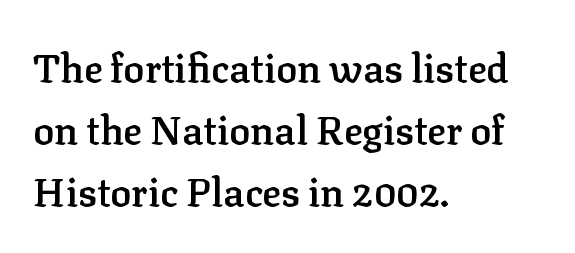
The image shows 39 px semibold serif type, upright; set left-aligned, normal line spacing (1.59x), normal letter spacing, not underlined; low stroke contrast and a medium x-height.
